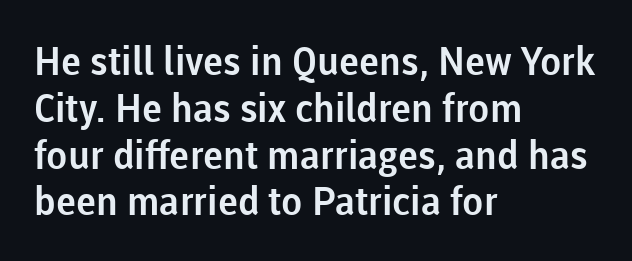
Q: Is the text italic (slanted)? A: No, it is upright.
Q: Is the typeface a serif or a sans-serif typeface? A: Sans-serif.
Q: Is the text underlined? A: No.
Q: How is the paragraph aligned? A: Left-aligned.
Q: Is the spacing between letters normal or unusually wide? A: Normal.
Q: Width (condensed, normal, or wide)? A: Normal.
Q: Stroke contrast? A: Low.
Q: x-height? A: Medium.
Q: Monospaced? A: No.
